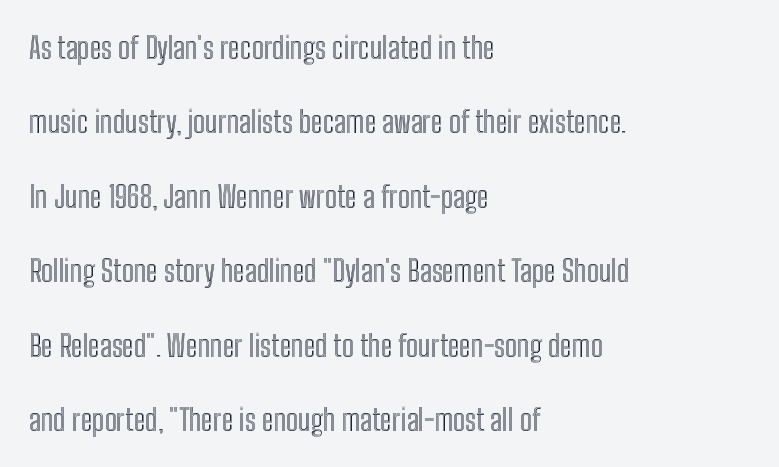
Q: Is the text italic (slanted)? A: No, it is upright.
Q: Is the text underlined? A: No.
Q: How is the paragraph aligned? A: Left-aligned.
Q: Is the spacing between letters normal or unusually wide? A: Normal.
Q: Is the spacing between lines tight, normal or loose? A: Loose.
Q: Width (condensed, normal, or wide)? A: Condensed.
Q: x-height? A: Medium.
Q: Monospaced? A: No.
